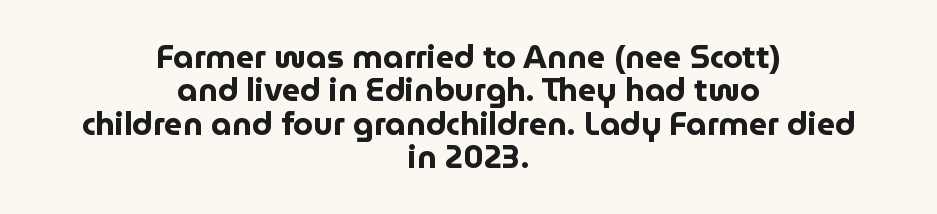
{"serif": "no", "italic": "no", "bold": "yes", "weight": "bold", "width": "normal", "stroke_contrast": "low", "x_height": "medium", "monospaced": "no", "underline": "no", "align": "center", "line_spacing": "tight", "line_spacing_ratio": 1.04, "letter_spacing": "normal", "letter_spacing_em": 0.0, "glyph_px": 32}
